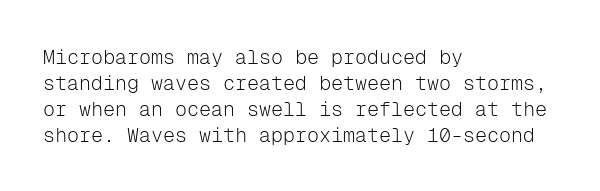
Where is the straight margin? On the left. This sample keeps an unexceptional amount of space between lines. The typesetting does not lean heavy: it is not bold. The gaps between neighbouring characters are ordinary and unremarkable. A clean baseline with only descenders dipping below it.
